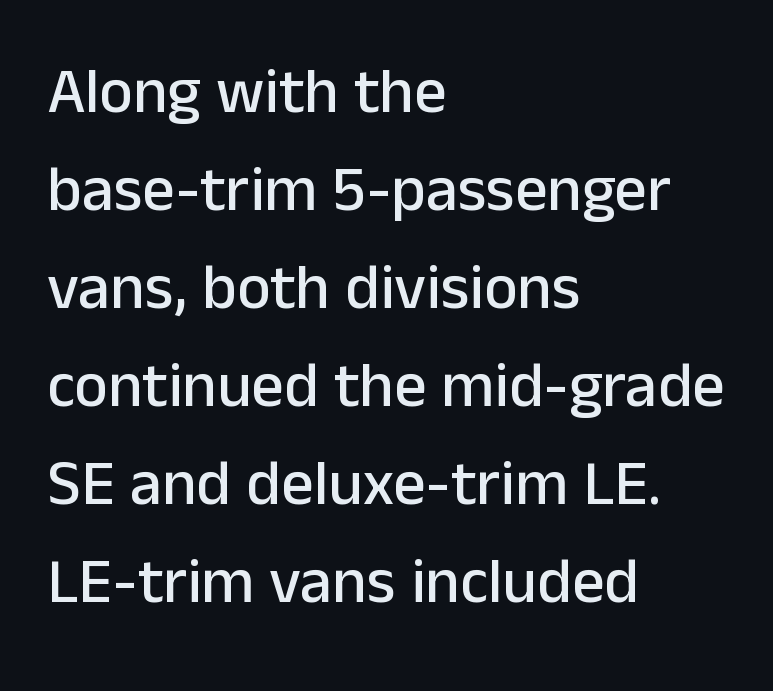
The image shows 64 px sans-serif type, upright; set left-aligned, normal line spacing (1.53x), normal letter spacing, not underlined; low stroke contrast and a medium x-height.
